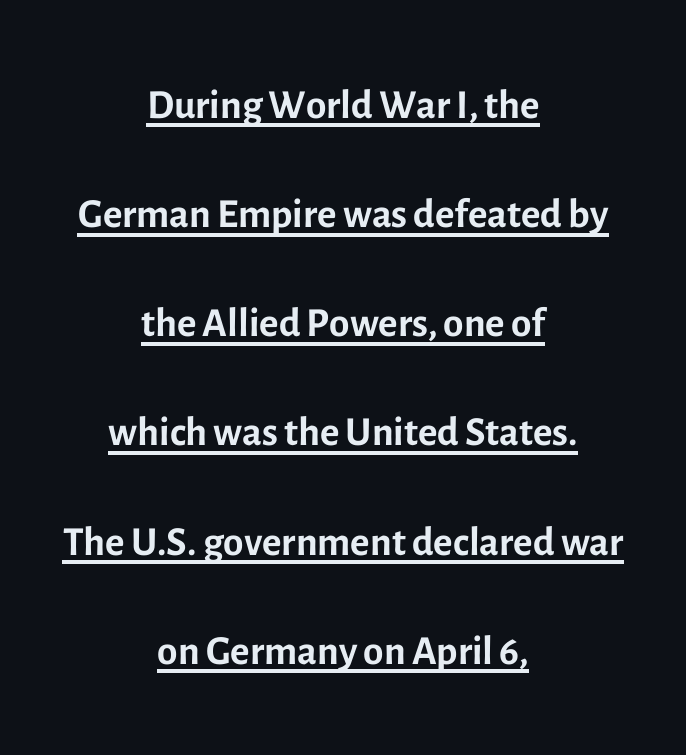
The image shows 59 px regular-weight sans-serif type, upright; set centered, line spacing 1.85x, normal letter spacing, underlined; a medium x-height.
